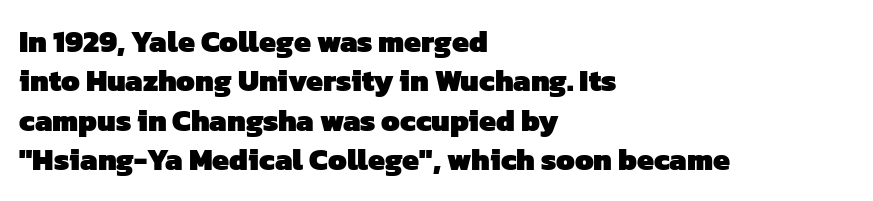
The image shows 30 px heavy sans-serif type; set left-aligned, normal line spacing (1.31x), normal letter spacing, not underlined; low stroke contrast and a medium x-height.
